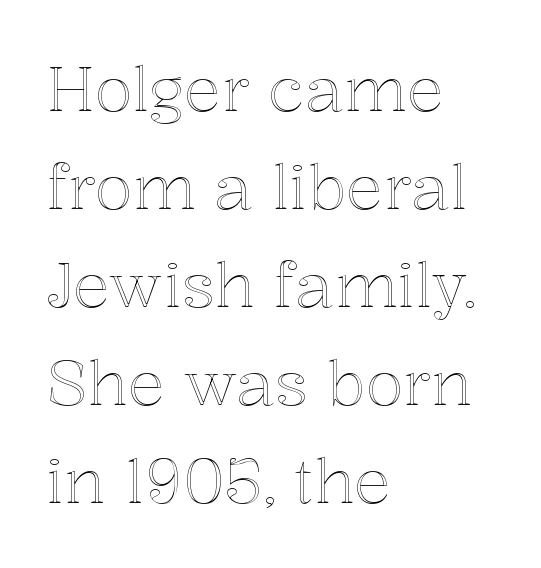
Ascenders rise straight up at ninety degrees. The rendering uses natural spacing where letterforms have individual widths. Bare-footed words on every line. Rows of type keep a routine distance in the vertical direction. The letterforms sit shoulder to shoulder at normal distance. The rendering anchors every line to the left-hand side.
